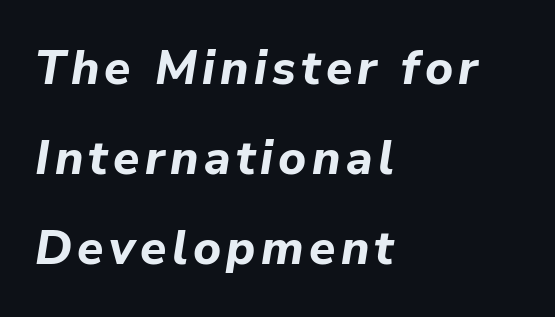
Q: Is the text bold? A: Yes.
Q: Is the text italic (slanted)? A: Yes, it leans right by about 9 degrees.
Q: Is the text underlined? A: No.
Q: How is the paragraph aligned? A: Left-aligned.
Q: Width (condensed, normal, or wide)? A: Normal.
Q: Stroke contrast? A: Low.
Q: x-height? A: Medium.
Q: Monospaced? A: No.
